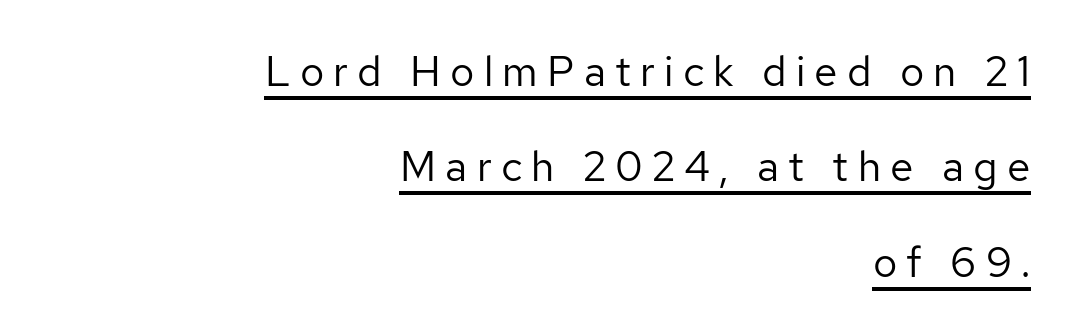
{"serif": "no", "italic": "no", "bold": "no", "weight": "regular", "width": "normal", "stroke_contrast": "low", "x_height": "medium", "monospaced": "no", "underline": "yes", "align": "right", "line_spacing": "loose", "line_spacing_ratio": 2.27, "letter_spacing": "wide", "letter_spacing_em": 0.22, "glyph_px": 42}
